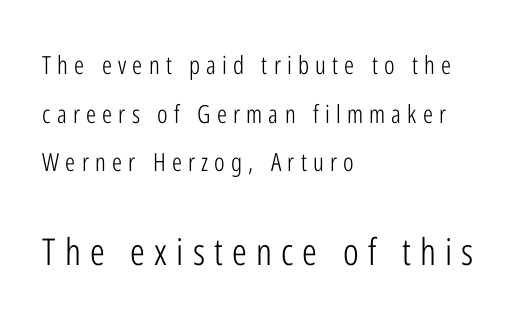
The image shows 37 px light, condensed sans-serif type, upright; set left-aligned, loose line spacing (1.95x), unusually wide letter spacing (+0.25 em), not underlined; the second (bottom) block is 1.48x larger; low stroke contrast and a medium x-height.
